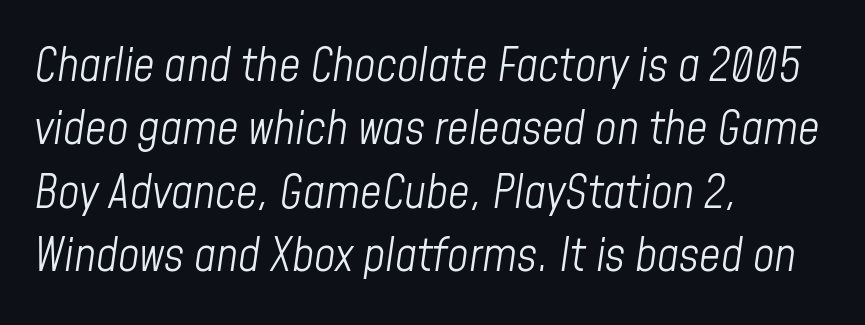
Letter spacing: default. This sample uses an oblique cut, with every glyph tilted off the vertical. These glyphs show unthickened strokes, regular width or finer. How would I describe the line gaps? Plain and ordinary. Lines of text with bare space underneath. Here the designer chose a conventional face with non-uniform glyph widths.
